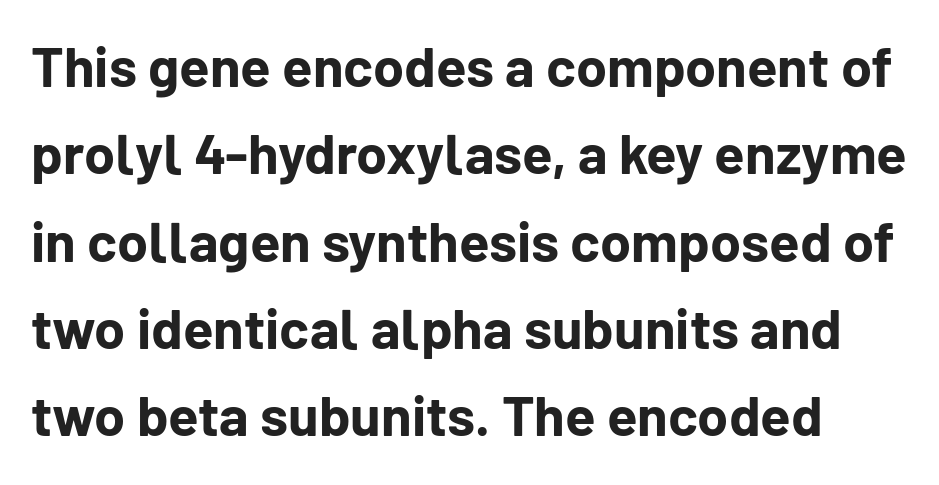
Clear beneath every line of the passage. Characters follow at the spacing the type designer built in. Weight: bold. Designer's note — italics off, roman on. The font family rendered here belongs to the sans-serif group.
